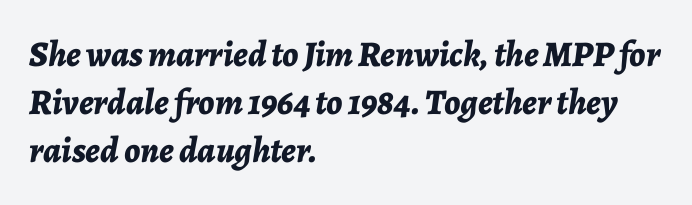
{"italic": "yes", "lean": "right", "slant_degrees": 7, "bold": "yes", "weight": "bold", "width": "normal", "stroke_contrast": "low", "x_height": "medium", "monospaced": "no", "underline": "no", "align": "left", "line_spacing": "normal", "line_spacing_ratio": 1.34, "letter_spacing": "normal", "letter_spacing_em": 0.0, "glyph_px": 36}
